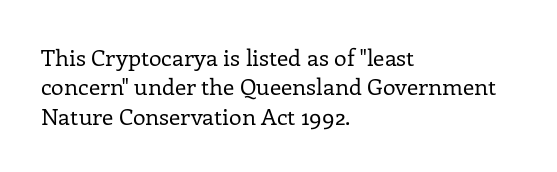
{"italic": "no", "bold": "no", "underline": "no", "align": "left", "line_spacing": "normal", "line_spacing_ratio": 1.28, "letter_spacing": "normal", "letter_spacing_em": 0.0, "glyph_px": 23}
